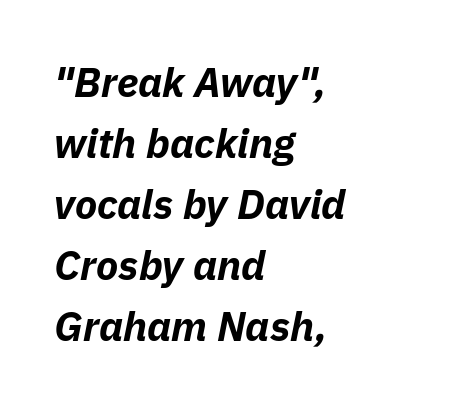
Q: Is the text bold? A: Yes.
Q: Is the text italic (slanted)? A: Yes, it leans right by about 11 degrees.
Q: Is the text underlined? A: No.
Q: How is the paragraph aligned? A: Left-aligned.
Q: Is the spacing between letters normal or unusually wide? A: Normal.
Q: Is the spacing between lines tight, normal or loose? A: Normal.
Q: Width (condensed, normal, or wide)? A: Normal.
Q: Stroke contrast? A: Low.
Q: x-height? A: Medium.
Q: Monospaced? A: No.
